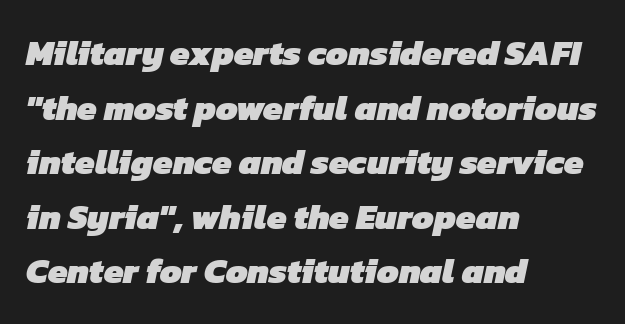
{"serif": "no", "bold": "yes", "weight": "heavy", "width": "normal", "stroke_contrast": "low", "x_height": "medium", "monospaced": "no", "underline": "no", "align": "left", "line_spacing": "normal", "line_spacing_ratio": 1.56, "letter_spacing": "normal", "letter_spacing_em": 0.0, "glyph_px": 35}
